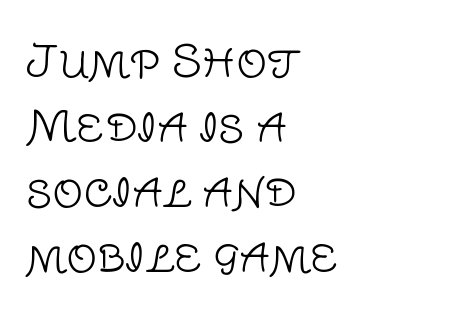
Letters rest on an invisible, unmarked baseline. A typesetter would call this leading conventional body-copy spacing. This reads as an unemphasized weight, regular at the heaviest. Grotesque or geometric, the face here clearly has no serifs.
